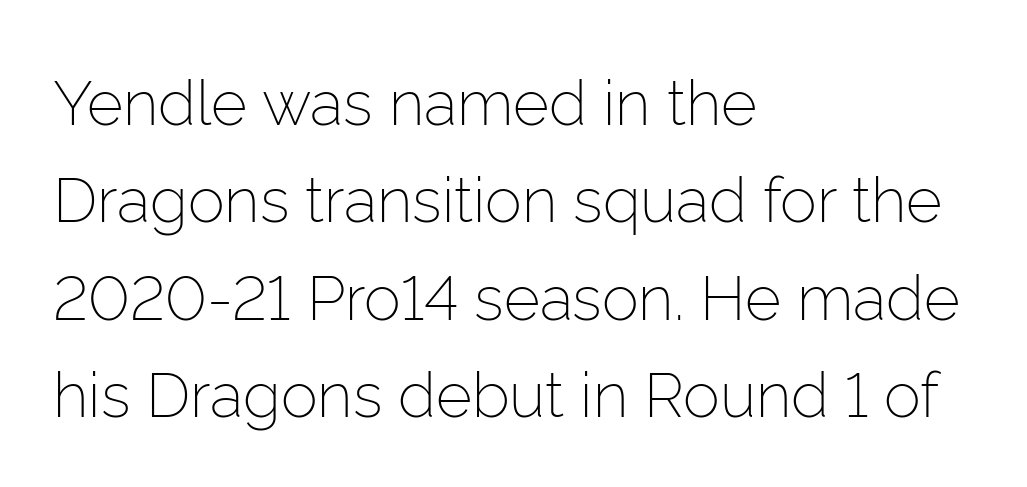
The image shows 62 px light sans-serif type, upright; set left-aligned, normal line spacing (1.57x), normal letter spacing, not underlined; low stroke contrast and a medium x-height.
